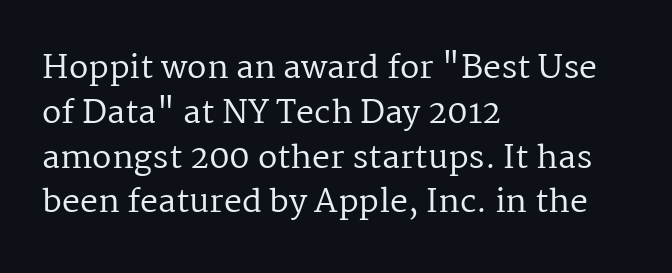
The rows are spaced the way most documents space them. Unlike a clean sans, this face finishes its strokes with serifs. Casual observation: everything's shoved over to the left. The passage shown has conventional tracking throughout. The passage shown is typed in a proportional face where columns would drift. Counters stay open thanks to moderate or lighter strokes.
